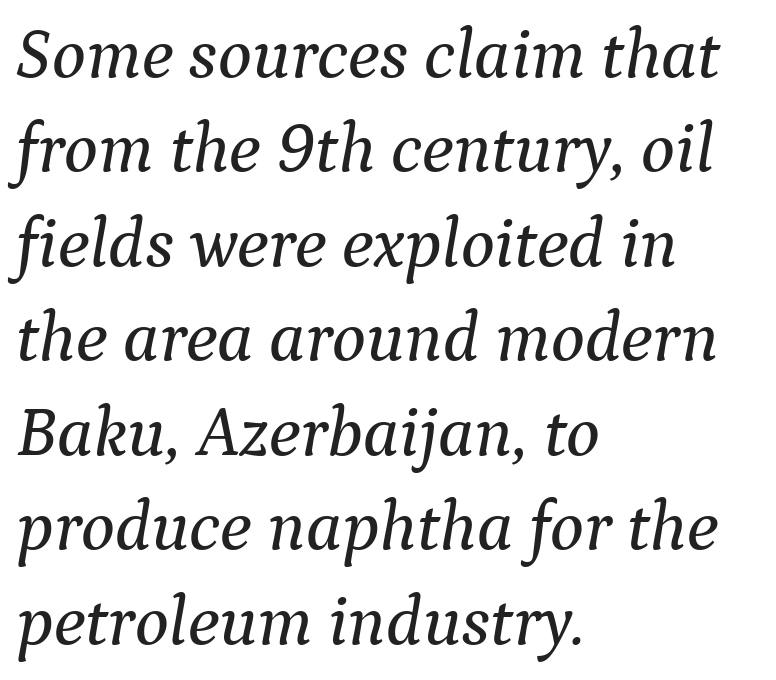
The image shows 71 px serif type, italic (leaning right); set left-aligned, normal line spacing (1.33x), normal letter spacing, not underlined; medium stroke contrast and a medium x-height.
